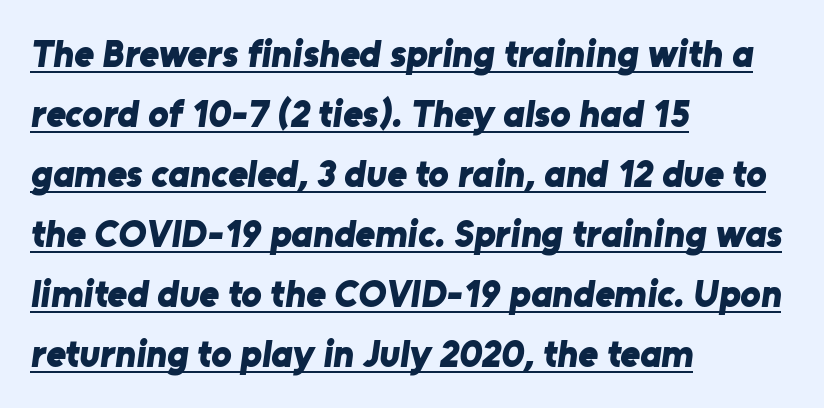
{"serif": "no", "bold": "yes", "weight": "bold", "width": "normal", "stroke_contrast": "low", "x_height": "medium", "monospaced": "no", "underline": "yes", "align": "left", "line_spacing": "normal", "line_spacing_ratio": 1.58, "letter_spacing": "normal", "letter_spacing_em": 0.0, "glyph_px": 38}
